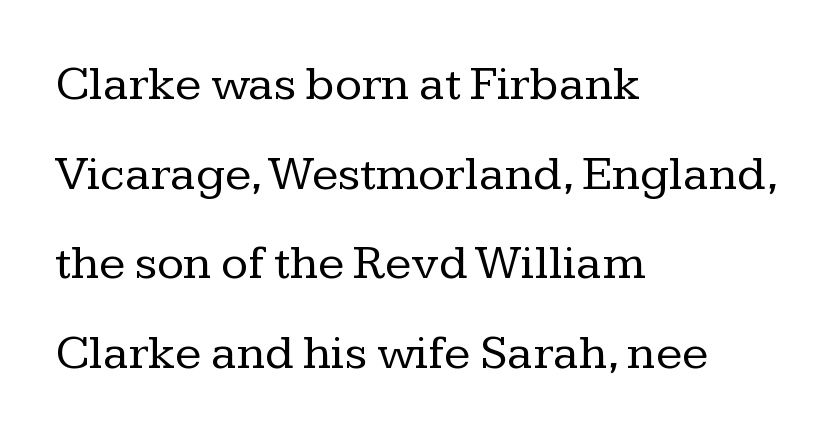
Q: Is the text bold? A: No.
Q: Is the text italic (slanted)? A: No, it is upright.
Q: Is the typeface a serif or a sans-serif typeface? A: Serif.
Q: Is the text underlined? A: No.
Q: How is the paragraph aligned? A: Left-aligned.
Q: Is the spacing between letters normal or unusually wide? A: Normal.
Q: Width (condensed, normal, or wide)? A: Normal.
Q: Stroke contrast? A: Low.
Q: x-height? A: Medium.
Q: Monospaced? A: No.
